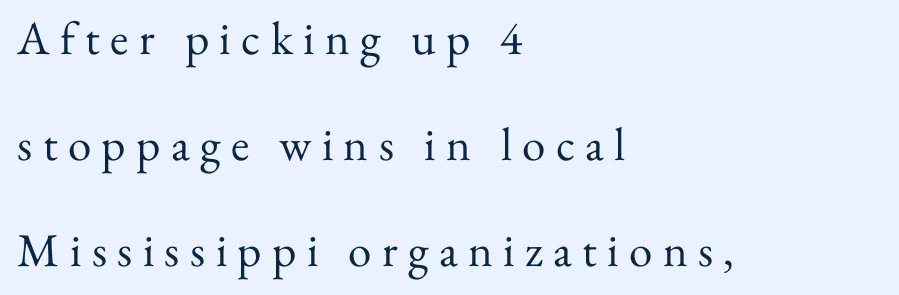
{"serif": "yes", "italic": "no", "bold": "no", "weight": "regular", "width": "normal", "stroke_contrast": "medium", "x_height": "small", "monospaced": "no", "underline": "no", "align": "left", "line_spacing": "loose", "line_spacing_ratio": 2.26, "letter_spacing": "wide", "letter_spacing_em": 0.22, "glyph_px": 47}
